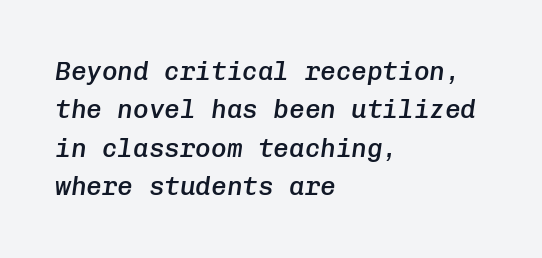
Q: Is the text bold? A: Semi-bold.
Q: Is the text italic (slanted)? A: Yes, it leans right by about 8 degrees.
Q: Is the text underlined? A: No.
Q: How is the paragraph aligned? A: Left-aligned.
Q: Is the spacing between letters normal or unusually wide? A: Normal.
Q: Is the spacing between lines tight, normal or loose? A: Normal.
